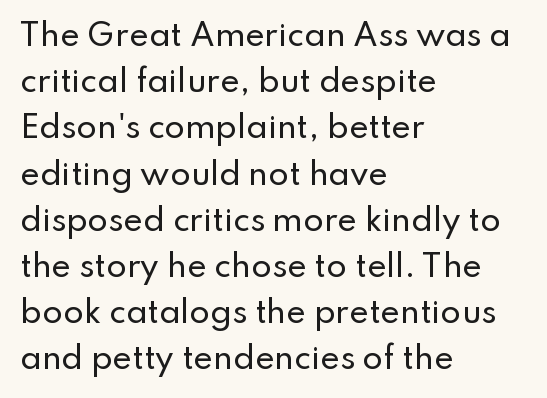
{"serif": "no", "italic": "no", "width": "normal", "stroke_contrast": "low", "x_height": "small", "monospaced": "no", "underline": "no", "align": "left", "line_spacing": "normal", "line_spacing_ratio": 1.54, "letter_spacing": "normal", "letter_spacing_em": 0.0, "glyph_px": 30}
